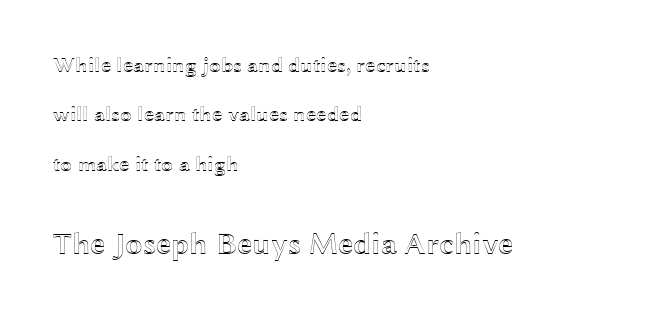
The image shows 31 px wide type, upright; set left-aligned, loose line spacing (2.35x), normal letter spacing, not underlined; the second (bottom) block is 1.48x larger; a medium x-height.
